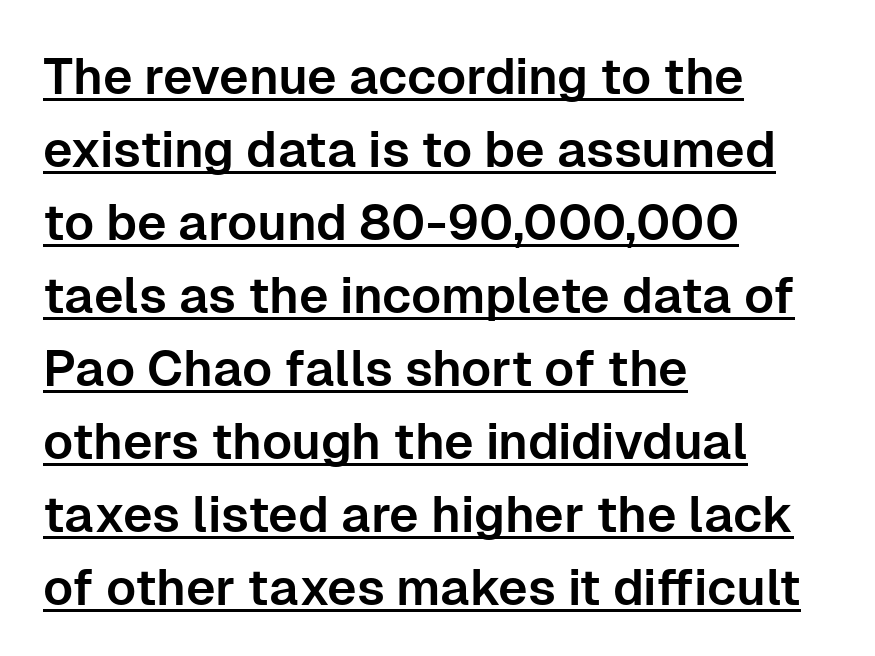
Q: Is the text italic (slanted)? A: No, it is upright.
Q: Is the typeface a serif or a sans-serif typeface? A: Sans-serif.
Q: Is the text underlined? A: Yes.
Q: How is the paragraph aligned? A: Left-aligned.
Q: Is the spacing between letters normal or unusually wide? A: Normal.
Q: Is the spacing between lines tight, normal or loose? A: Normal.
Q: Width (condensed, normal, or wide)? A: Normal.
Q: Stroke contrast? A: Low.
Q: x-height? A: Medium.
Q: Monospaced? A: No.
